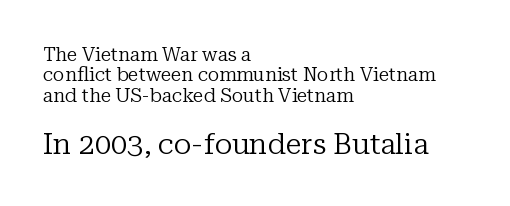
{"serif": "yes", "italic": "no", "bold": "no", "weight": "regular", "width": "normal", "stroke_contrast": "low", "x_height": "medium", "monospaced": "no", "underline": "no", "align": "left", "line_spacing": "tight", "line_spacing_ratio": 1.07, "letter_spacing": "normal", "letter_spacing_em": 0.0, "larger_block": "second", "size_ratio": 1.53, "glyph_px": 29}
